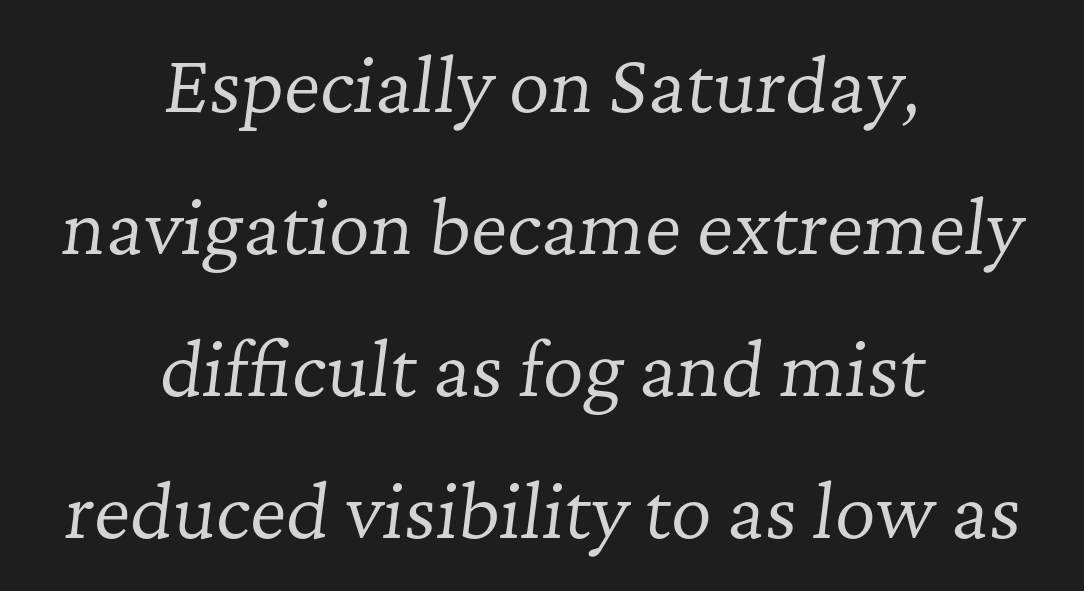
The face used here is seriffed, in the tradition of book romans. Only glyphs here, with clear space below each row. Leftover space on each line is divided equally before and after the words. Counters stay open thanks to moderate or lighter strokes. Is the letter spacing exaggerated? No — it looks like the ordinary default.
